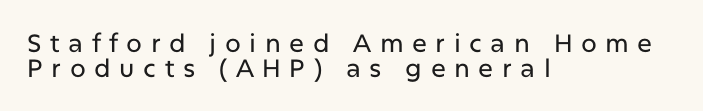
Q: Is the text italic (slanted)? A: No, it is upright.
Q: Is the text underlined? A: No.
Q: How is the paragraph aligned? A: Left-aligned.
Q: Is the spacing between letters normal or unusually wide? A: Unusually wide.
Q: Is the spacing between lines tight, normal or loose? A: Tight.
